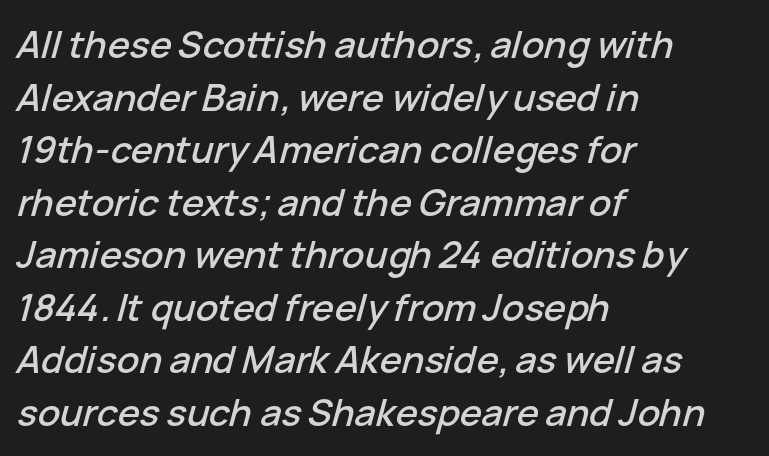
The image shows 37 px text type, italic (leaning right); set left-aligned, normal line spacing (1.42x), normal letter spacing, not underlined; low stroke contrast and a medium x-height.
